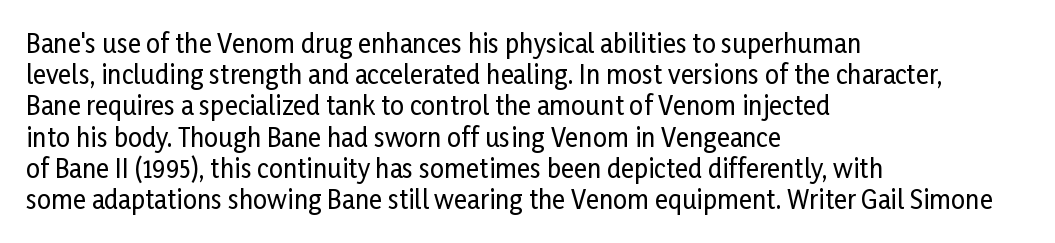
The image shows 25 px text type, upright; set left-aligned, normal line spacing (1.25x), normal letter spacing, not underlined.
